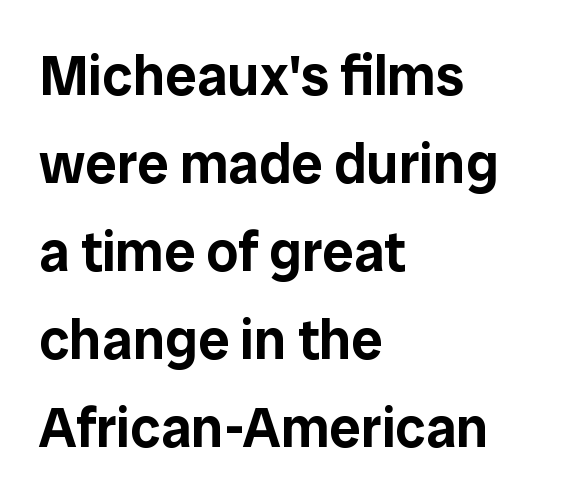
A typesetter would call this proportional, since set widths differ per character. All the whitespace from short lines collects on the right. In terms of leading, this rendering sits right in the middle. Serif or sans? Sans — the stroke terminals are bare. Here the glyphs are tracked normally, forming tight word shapes. Nobody drew a line under any word here.
